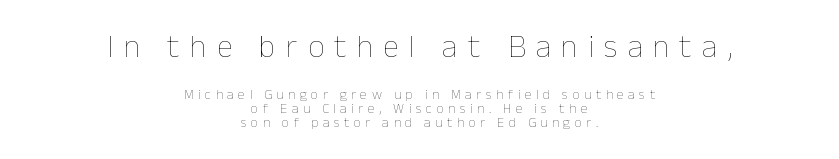
Q: Is the text bold? A: No.
Q: Is the text italic (slanted)? A: No, it is upright.
Q: Is the text underlined? A: No.
Q: How is the paragraph aligned? A: Centered.
Q: Is the spacing between letters normal or unusually wide? A: Unusually wide.
Q: Is the spacing between lines tight, normal or loose? A: Tight.
Q: Which block of text is set in a larger size, the first (top) or the second (bottom)? A: The first (top) one.
Q: Width (condensed, normal, or wide)? A: Normal.
Q: Stroke contrast? A: Low.
Q: x-height? A: Medium.
Q: Monospaced? A: No.
